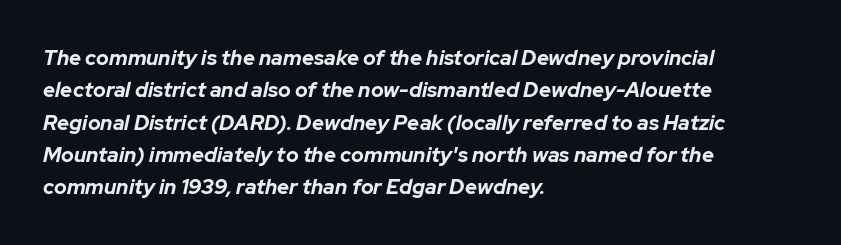
Q: Is the text bold? A: Yes.
Q: Is the text italic (slanted)? A: Yes, it leans right by about 12 degrees.
Q: Is the text underlined? A: No.
Q: How is the paragraph aligned? A: Left-aligned.
Q: Is the spacing between letters normal or unusually wide? A: Normal.
Q: Is the spacing between lines tight, normal or loose? A: Normal.
